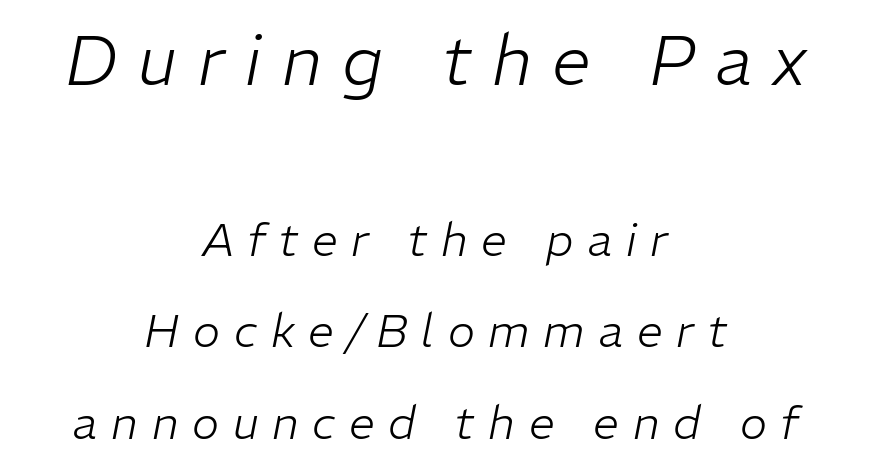
Q: Is the text bold? A: No.
Q: Is the text italic (slanted)? A: Yes, it leans right by about 11 degrees.
Q: Is the text underlined? A: No.
Q: How is the paragraph aligned? A: Centered.
Q: Is the spacing between letters normal or unusually wide? A: Unusually wide.
Q: Is the spacing between lines tight, normal or loose? A: Loose.
Q: Which block of text is set in a larger size, the first (top) or the second (bottom)? A: The first (top) one.
Q: Width (condensed, normal, or wide)? A: Normal.
Q: Stroke contrast? A: Low.
Q: x-height? A: Medium.
Q: Monospaced? A: No.
